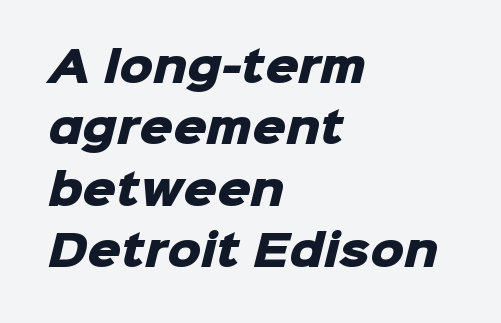
No word sits above an underline. The text was rendered using a sans face with plain stroke endings. Looks like regular typesetting: each glyph gets only the width it needs. The letterforms sit shoulder to shoulder at normal distance.
